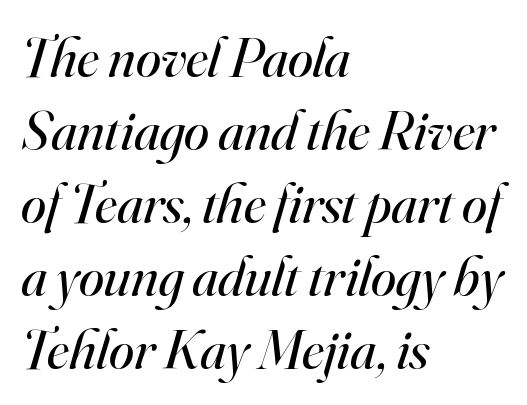
The image shows 57 px regular-weight serif type, italic (leaning right); set left-aligned, normal line spacing (1.28x), normal letter spacing, not underlined; high stroke contrast and a small x-height.
